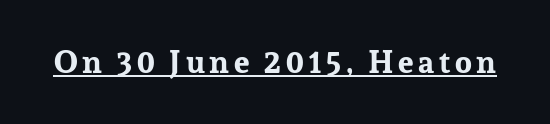
Does the lettering tilt? It doesn't — this is upright. This sample has the flowing, uneven cadence of proportional lettering. Every word sits above its own underline. Note: serifs present on the glyphs.
